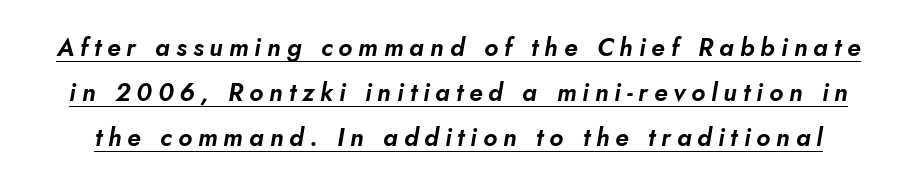
The image shows 25 px text type, italic (leaning right); set line spacing 1.8x, unusually wide letter spacing (+0.24 em), underlined.
